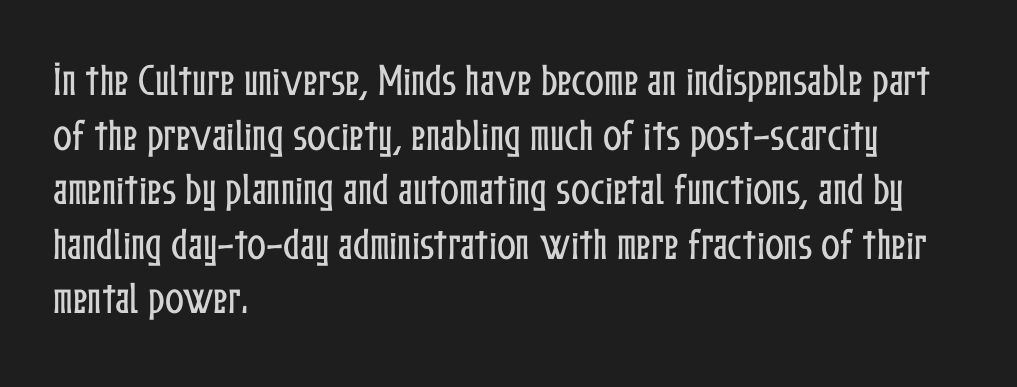
{"italic": "no", "width": "condensed", "stroke_contrast": "low", "x_height": "medium", "monospaced": "no", "underline": "no", "align": "left", "line_spacing": "normal", "line_spacing_ratio": 1.56, "letter_spacing": "normal", "letter_spacing_em": 0.0, "glyph_px": 35}
